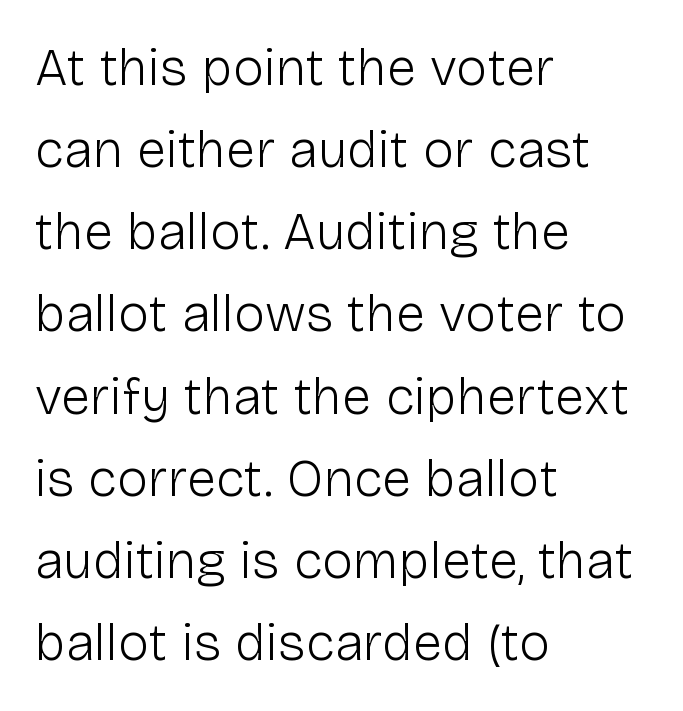
Q: Is the text bold? A: No.
Q: Is the text italic (slanted)? A: No, it is upright.
Q: Is the typeface a serif or a sans-serif typeface? A: Sans-serif.
Q: Is the text underlined? A: No.
Q: How is the paragraph aligned? A: Left-aligned.
Q: Is the spacing between letters normal or unusually wide? A: Normal.
Q: Is the spacing between lines tight, normal or loose? A: Normal.
Q: Width (condensed, normal, or wide)? A: Normal.
Q: Stroke contrast? A: Low.
Q: x-height? A: Medium.
Q: Monospaced? A: No.
